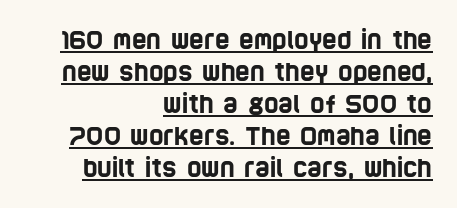
Compared with undecorated copy, this sample adds a rule below the words. If you drew a ruler down the right edge, every line would touch it. Honestly, the letter spacing is just normal — you wouldn't notice it. The vertical gap from one line to the next is medium.
